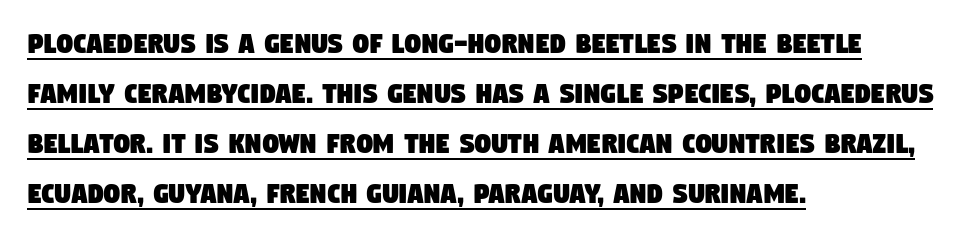
{"serif": "no", "width": "condensed", "stroke_contrast": "low", "x_height": "large", "monospaced": "no", "underline": "yes", "align": "left", "line_spacing": "normal", "line_spacing_ratio": 1.56, "letter_spacing": "normal", "letter_spacing_em": 0.0, "glyph_px": 32}
